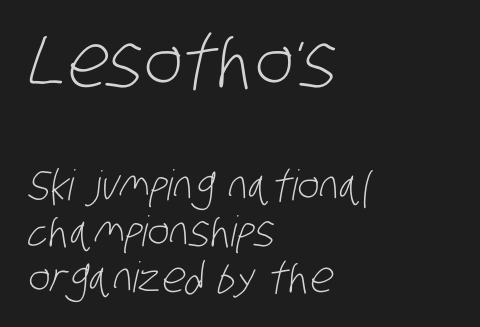
{"serif": "no", "bold": "no", "weight": "light", "width": "condensed", "stroke_contrast": "low", "x_height": "large", "monospaced": "no", "underline": "no", "align": "left", "line_spacing": "tight", "line_spacing_ratio": 1.1, "letter_spacing": "normal", "letter_spacing_em": 0.0, "larger_block": "first", "size_ratio": 1.74, "glyph_px": 73}
